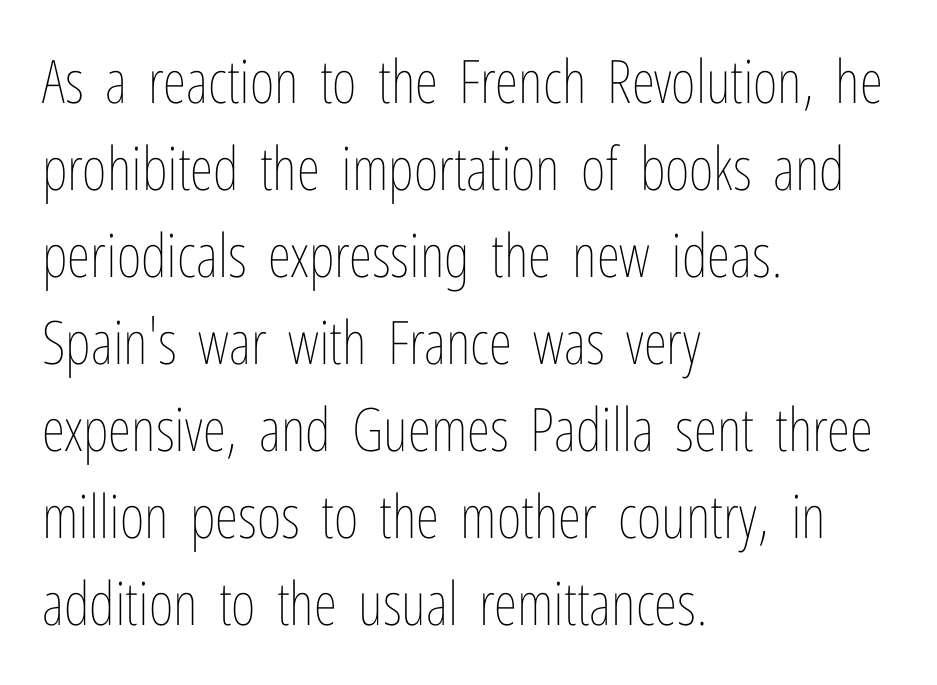
Students, note that the glyphs here touch the page at normal intervals. Bold? No — there's no thickening of the strokes. A typesetter would call this proportional, since set widths differ per character. Decoration check: the copy has no underline. This sample uses an upright cut, with every glyph sitting square on the baseline. Horizontal alignment here is leftward, the default for most running prose.
